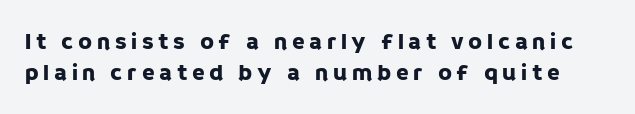
The space beneath each line is pristine and unruled. The tracking reads as deliberately expanded to a designer's eye. No italicization has been applied; the sample stays upright. Students, observe: this is what conventionally led text looks like.
